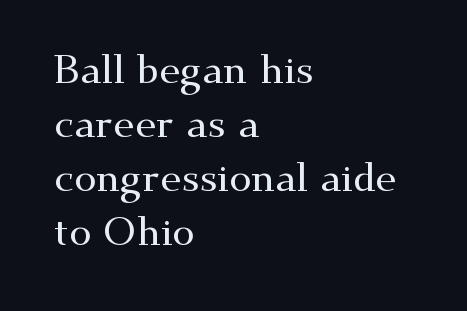
{"serif": "yes", "italic": "no", "width": "wide", "stroke_contrast": "medium", "x_height": "small", "monospaced": "no", "underline": "no", "align": "left", "line_spacing": "normal", "line_spacing_ratio": 1.35, "letter_spacing": "normal", "letter_spacing_em": 0.0, "glyph_px": 40}
